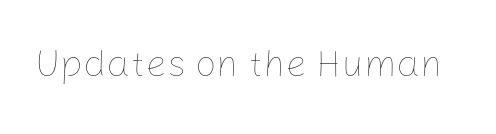
Q: Is the text bold? A: No.
Q: Is the text italic (slanted)? A: No, it is upright.
Q: Is the text underlined? A: No.
Q: Is the spacing between letters normal or unusually wide? A: Normal.
Q: Width (condensed, normal, or wide)? A: Normal.
Q: Stroke contrast? A: Low.
Q: x-height? A: Medium.
Q: Monospaced? A: No.
